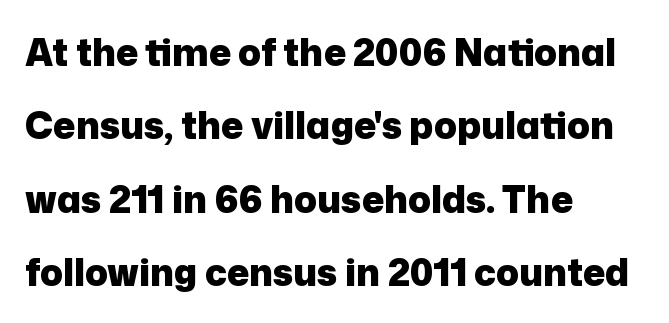
Q: Is the text bold? A: Yes.
Q: Is the text italic (slanted)? A: No, it is upright.
Q: Is the typeface a serif or a sans-serif typeface? A: Sans-serif.
Q: Is the text underlined? A: No.
Q: How is the paragraph aligned? A: Left-aligned.
Q: Is the spacing between letters normal or unusually wide? A: Normal.
Q: Is the spacing between lines tight, normal or loose? A: Loose.
Q: Width (condensed, normal, or wide)? A: Normal.
Q: Stroke contrast? A: Low.
Q: x-height? A: Medium.
Q: Monospaced? A: No.
